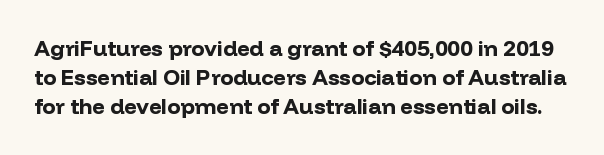
The space beneath each line is pristine and unruled. Tracking here is standard; glyphs follow each other at the usual distance. Italic: no, the glyphs are upright roman. Heft: maximum for text — a bold.
